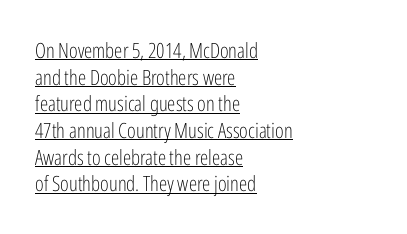
{"italic": "no", "bold": "no", "underline": "yes", "align": "left", "line_spacing": "normal", "line_spacing_ratio": 1.27, "letter_spacing": "normal", "letter_spacing_em": 0.0, "glyph_px": 21}
